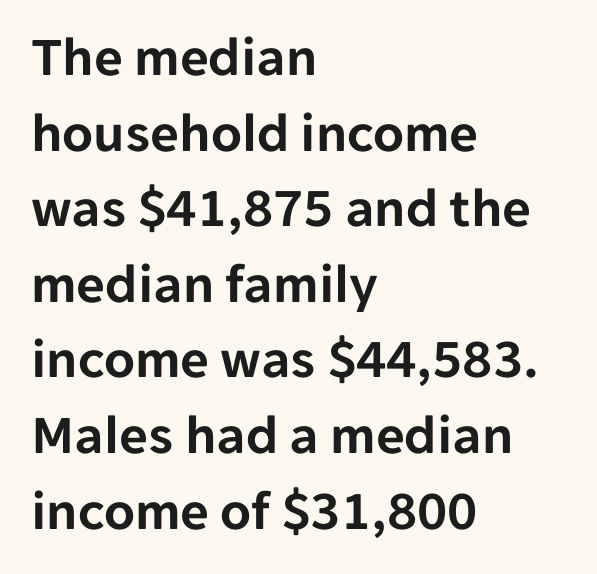
The letters advance in unequal steps, a hallmark of proportional type. Line starts are locked; line ends wander. The gap between lines stays unmarked. Tall strokes in this sample are plumb rather than angled.
